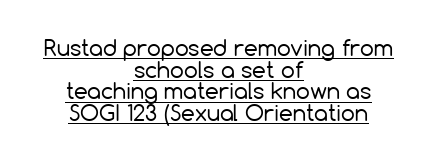
The words here are underlined. Bold? No — there's no thickening of the strokes. Style check: upright. What stands out about the letter spacing? Nothing — it is the standard amount. The whitespace from short lines is split evenly between both sides. The line-height multiplier appears low, near solid setting.
